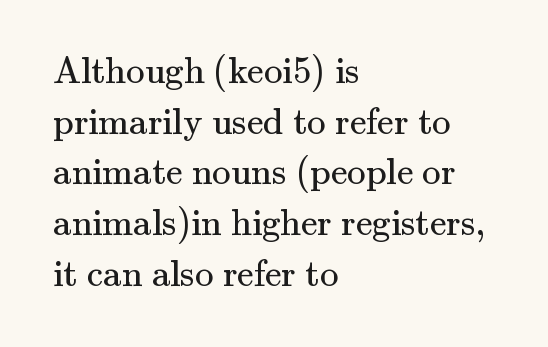
Q: Is the text bold? A: No.
Q: Is the text italic (slanted)? A: No, it is upright.
Q: Is the typeface a serif or a sans-serif typeface? A: Serif.
Q: Is the text underlined? A: No.
Q: How is the paragraph aligned? A: Left-aligned.
Q: Is the spacing between letters normal or unusually wide? A: Normal.
Q: Is the spacing between lines tight, normal or loose? A: Normal.
Q: Width (condensed, normal, or wide)? A: Normal.
Q: Stroke contrast? A: Medium.
Q: x-height? A: Small.
Q: Monospaced? A: No.
